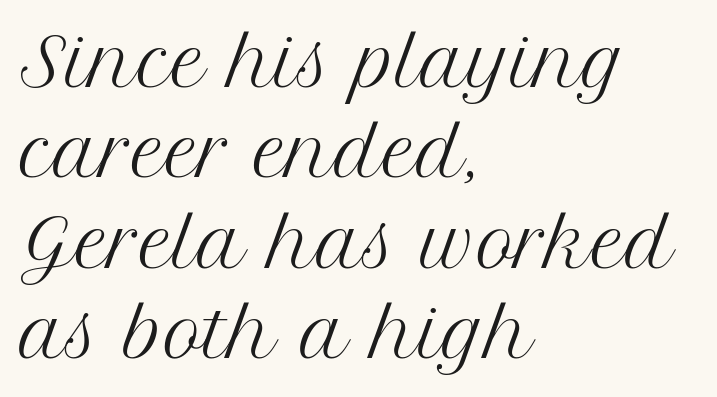
The characters are drawn with everyday or finer stroke widths. The paragraph has a hard left edge and a soft right edge. The words here are not underlined. Is this a fixed-width face? No — the glyphs have proportional, varying widths.
